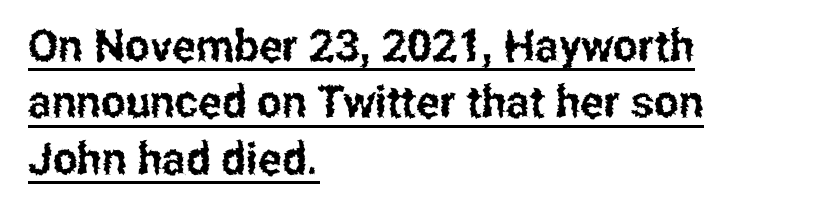
Q: Is the text italic (slanted)? A: No, it is upright.
Q: Is the typeface a serif or a sans-serif typeface? A: Sans-serif.
Q: Is the text underlined? A: Yes.
Q: How is the paragraph aligned? A: Left-aligned.
Q: Is the spacing between letters normal or unusually wide? A: Normal.
Q: Is the spacing between lines tight, normal or loose? A: Normal.
Q: Width (condensed, normal, or wide)? A: Condensed.
Q: Stroke contrast? A: Low.
Q: x-height? A: Medium.
Q: Monospaced? A: No.
